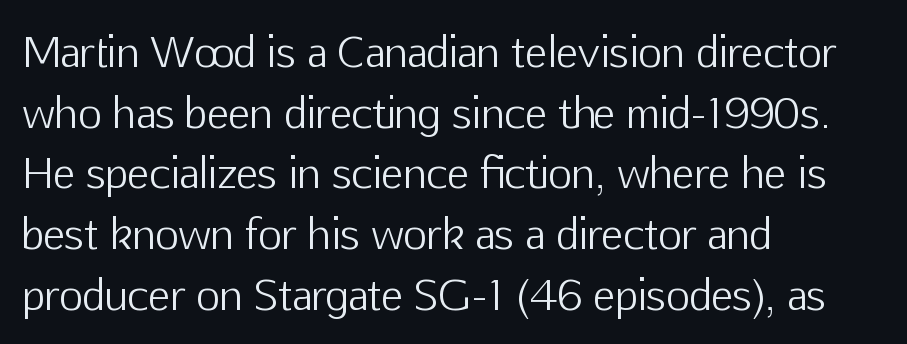
{"serif": "no", "italic": "no", "bold": "no", "weight": "light", "width": "normal", "stroke_contrast": "low", "x_height": "medium", "monospaced": "no", "underline": "no", "align": "left", "line_spacing": "normal", "line_spacing_ratio": 1.48, "letter_spacing": "normal", "letter_spacing_em": 0.0, "glyph_px": 41}
